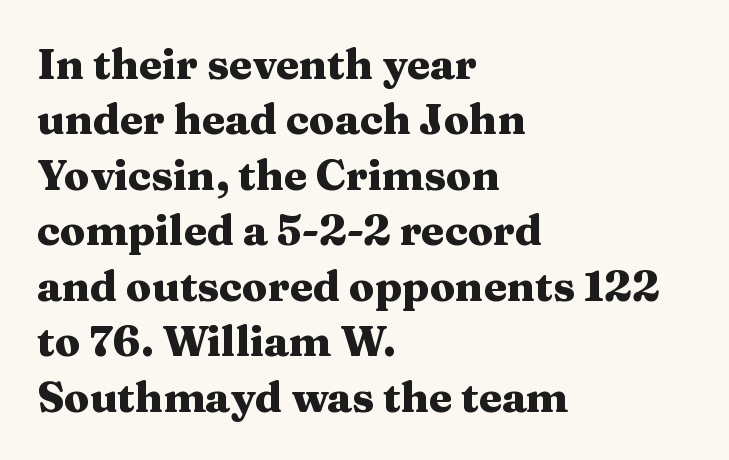
Any mark beneath the type? The region is blank. Check where the strokes stop: tiny serifs finish them off. This sample is left-justified, so line endings fall wherever the words run out. Each new line begins a customary step beneath the previous one.
